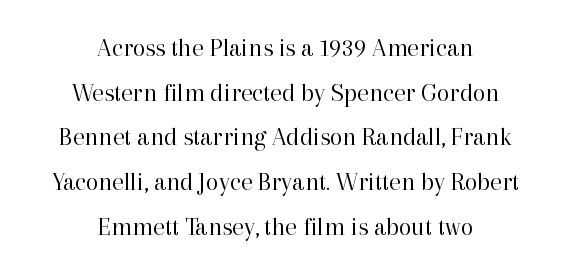
Q: Is the text bold? A: No.
Q: Is the text italic (slanted)? A: No, it is upright.
Q: Is the text underlined? A: No.
Q: How is the paragraph aligned? A: Centered.
Q: Is the spacing between letters normal or unusually wide? A: Normal.
